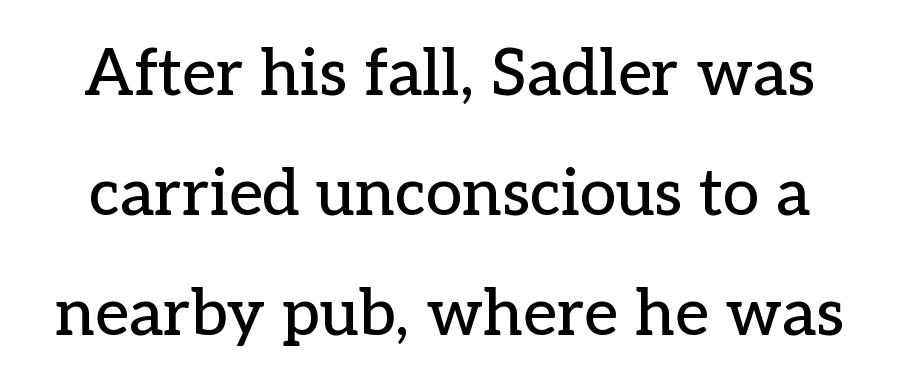
Q: Is the text italic (slanted)? A: No, it is upright.
Q: Is the typeface a serif or a sans-serif typeface? A: Serif.
Q: Is the text underlined? A: No.
Q: Is the spacing between letters normal or unusually wide? A: Normal.
Q: Width (condensed, normal, or wide)? A: Normal.
Q: Stroke contrast? A: Low.
Q: x-height? A: Medium.
Q: Monospaced? A: No.
